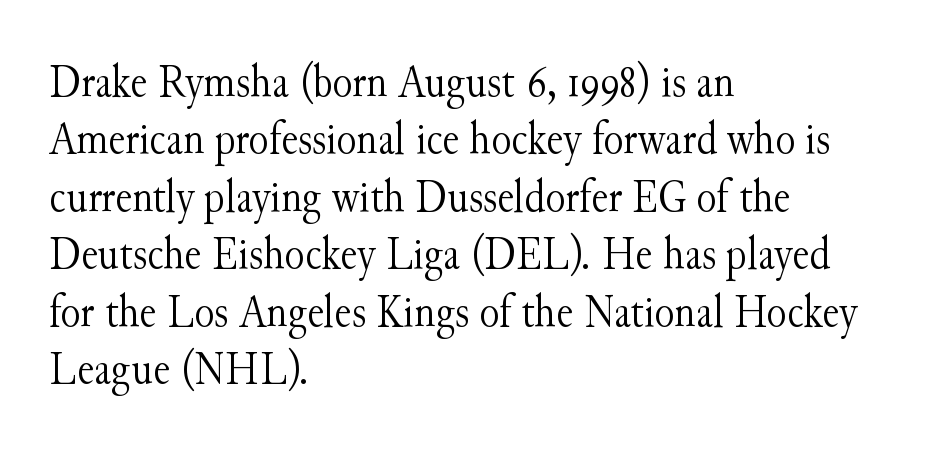
{"serif": "yes", "italic": "no", "bold": "no", "weight": "light", "width": "normal", "stroke_contrast": "medium", "x_height": "small", "monospaced": "no", "underline": "no", "align": "left", "line_spacing": "normal", "line_spacing_ratio": 1.25, "letter_spacing": "normal", "letter_spacing_em": 0.0, "glyph_px": 46}
